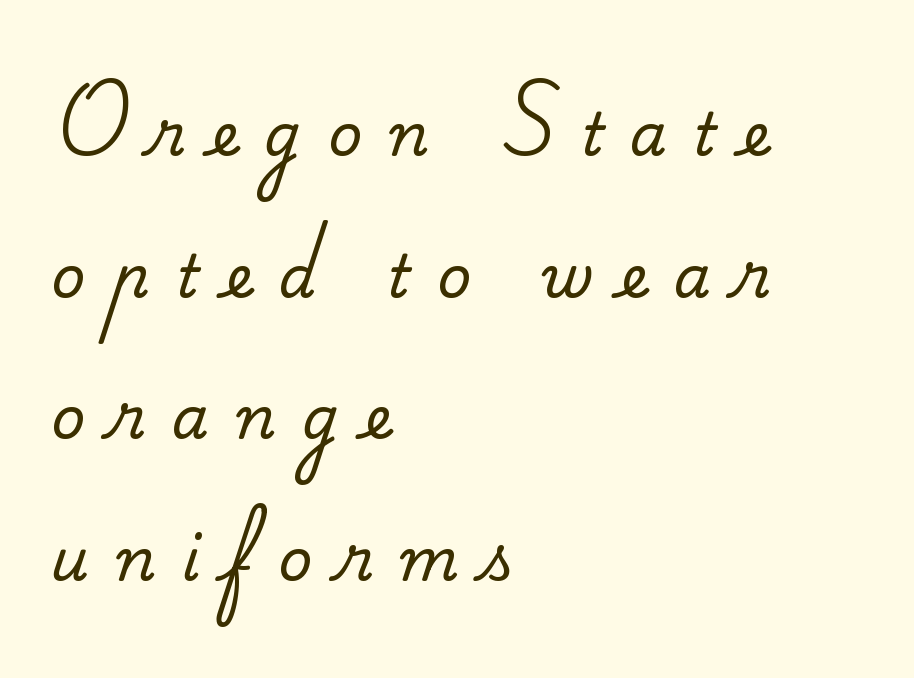
One glance says open: line gaps are wider than usual. Short note: letters widely spaced. Old-style or modern, the face here clearly has serifs. In CSS terms this would be text-align: left.
